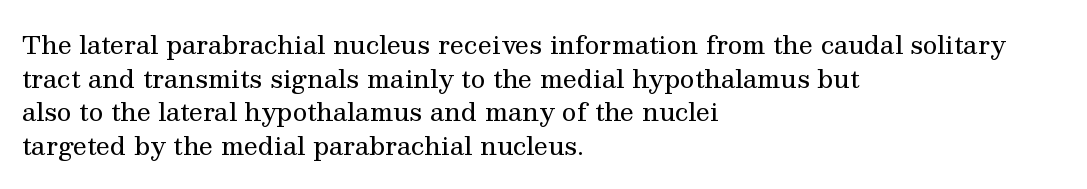
Q: Is the text bold? A: No.
Q: Is the text italic (slanted)? A: No, it is upright.
Q: Is the text underlined? A: No.
Q: How is the paragraph aligned? A: Left-aligned.
Q: Is the spacing between letters normal or unusually wide? A: Normal.
Q: Is the spacing between lines tight, normal or loose? A: Normal.
